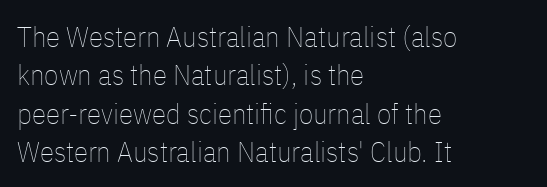
The designer left line spacing at the default. Note the varied advance widths — an 'i' is clearly narrower than an 'm'. Horizontal alignment here is leftward, the default for most running prose. The string is rendered with underlining switched off.
